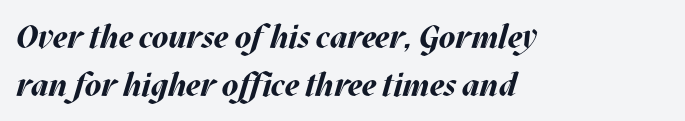
Q: Is the text bold? A: Yes.
Q: Is the text italic (slanted)? A: Yes, it leans right by about 17 degrees.
Q: Is the text underlined? A: No.
Q: How is the paragraph aligned? A: Left-aligned.
Q: Is the spacing between letters normal or unusually wide? A: Normal.
Q: Is the spacing between lines tight, normal or loose? A: Normal.
Q: Width (condensed, normal, or wide)? A: Normal.
Q: Stroke contrast? A: Medium.
Q: x-height? A: Large.
Q: Monospaced? A: No.
